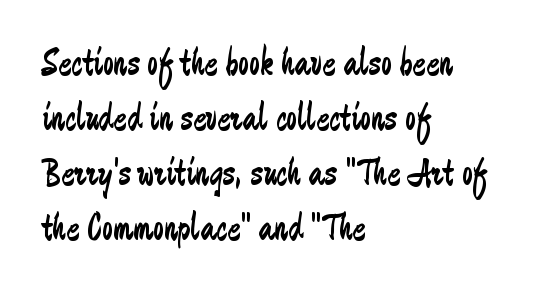
{"serif": "no", "bold": "no", "weight": "regular", "width": "condensed", "stroke_contrast": "low", "x_height": "medium", "monospaced": "no", "underline": "no", "align": "left", "line_spacing": "normal", "line_spacing_ratio": 1.41, "letter_spacing": "normal", "letter_spacing_em": 0.0, "glyph_px": 39}
